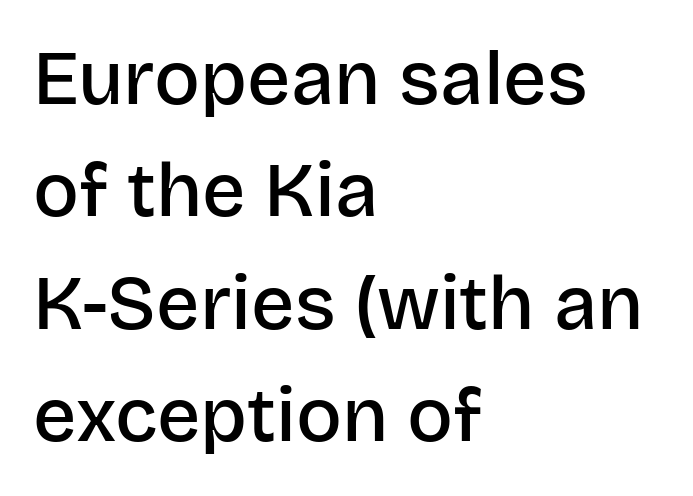
{"serif": "no", "italic": "no", "bold": "semi", "weight": "semibold", "width": "normal", "stroke_contrast": "low", "x_height": "large", "monospaced": "no", "underline": "no", "align": "left", "line_spacing": "normal", "line_spacing_ratio": 1.48, "letter_spacing": "normal", "letter_spacing_em": 0.0, "glyph_px": 76}
